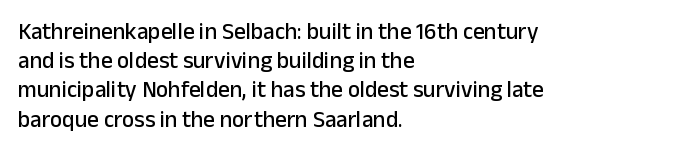
{"italic": "no", "underline": "no", "align": "left", "line_spacing": "normal", "line_spacing_ratio": 1.27, "letter_spacing": "normal", "letter_spacing_em": 0.0, "glyph_px": 23}
